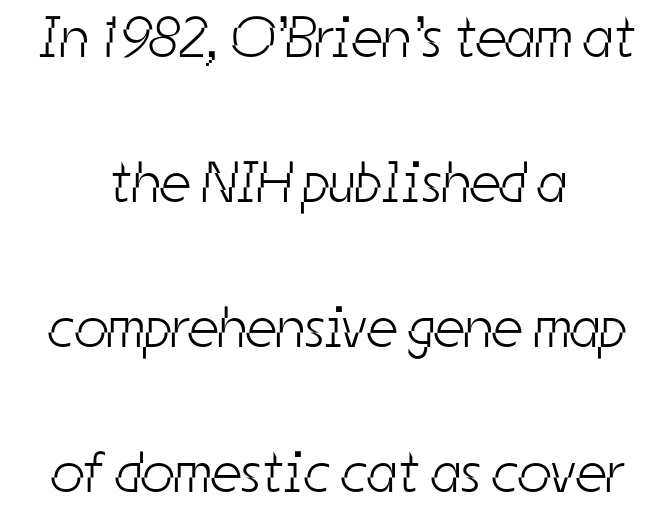
{"serif": "no", "bold": "no", "weight": "light", "width": "condensed", "stroke_contrast": "low", "x_height": "medium", "monospaced": "no", "underline": "no", "align": "center", "line_spacing": "loose", "line_spacing_ratio": 2.5, "letter_spacing": "normal", "letter_spacing_em": 0.0, "glyph_px": 58}
